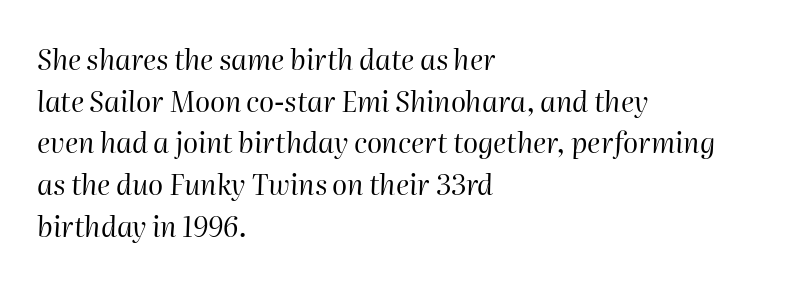
The image shows 28 px regular-weight type, italic (leaning right); set left-aligned, normal line spacing (1.49x), normal letter spacing, not underlined; high stroke contrast and a medium x-height.
